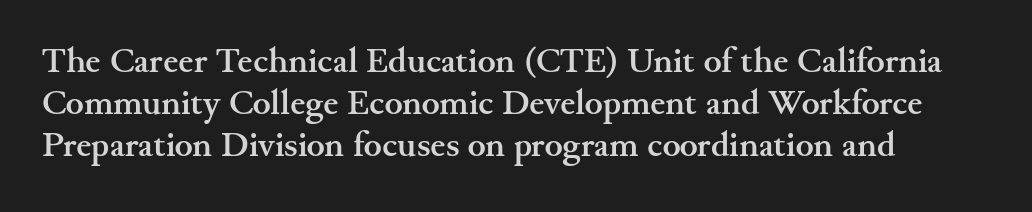
Varying glyph widths throughout — classic text-font behaviour. Is this a sans? No — the strokes have serifs. Quick note: not italic, upright. Students, this is bold: see how much ink each stroke carries. Left-aligned paragraph, ragged on the right. Compared with typical body copy, the letter spacing here is the same.
